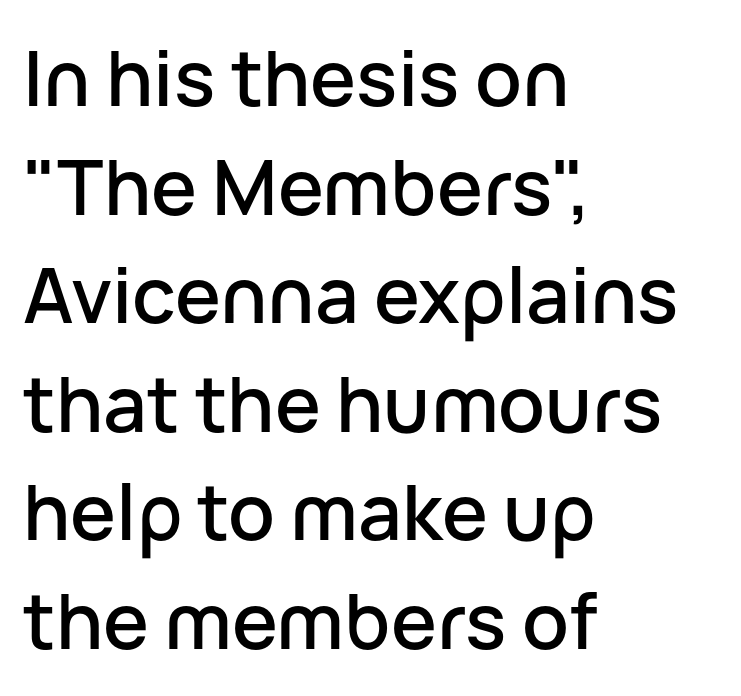
The image shows 77 px sans-serif type, upright; set left-aligned, normal line spacing (1.41x), normal letter spacing, not underlined; low stroke contrast and a medium x-height.
